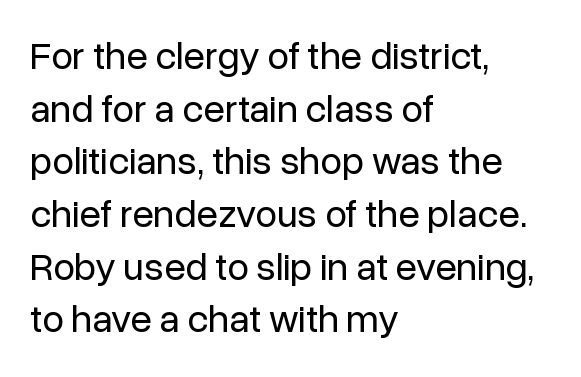
Q: Is the text bold? A: No.
Q: Is the text italic (slanted)? A: No, it is upright.
Q: Is the typeface a serif or a sans-serif typeface? A: Sans-serif.
Q: Is the text underlined? A: No.
Q: How is the paragraph aligned? A: Left-aligned.
Q: Is the spacing between letters normal or unusually wide? A: Normal.
Q: Is the spacing between lines tight, normal or loose? A: Normal.
Q: Width (condensed, normal, or wide)? A: Normal.
Q: Stroke contrast? A: Low.
Q: x-height? A: Medium.
Q: Monospaced? A: No.
